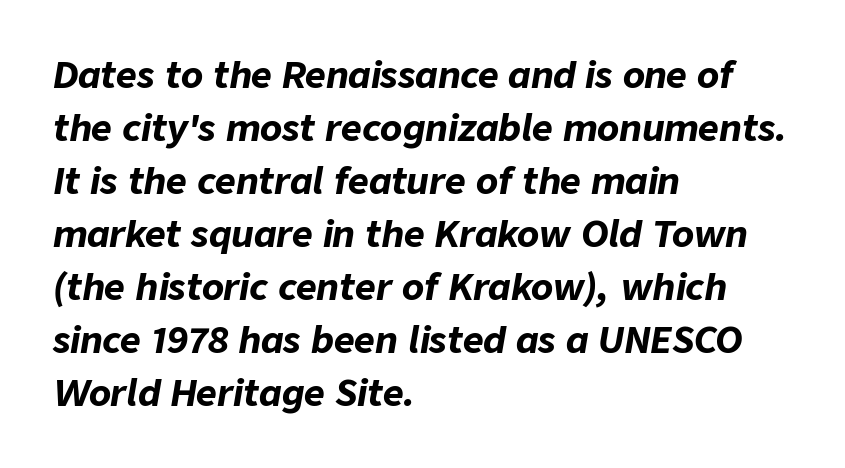
{"italic": "yes", "lean": "right", "slant_degrees": 9, "bold": "yes", "weight": "bold", "width": "normal", "stroke_contrast": "low", "x_height": "medium", "monospaced": "no", "underline": "no", "align": "left", "line_spacing": "normal", "line_spacing_ratio": 1.47, "letter_spacing": "normal", "letter_spacing_em": 0.0, "glyph_px": 36}
